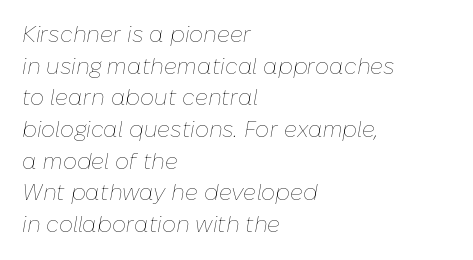
Q: Is the text bold? A: No.
Q: Is the text italic (slanted)? A: Yes, it leans right by about 10 degrees.
Q: Is the text underlined? A: No.
Q: How is the paragraph aligned? A: Left-aligned.
Q: Is the spacing between letters normal or unusually wide? A: Normal.
Q: Is the spacing between lines tight, normal or loose? A: Normal.
